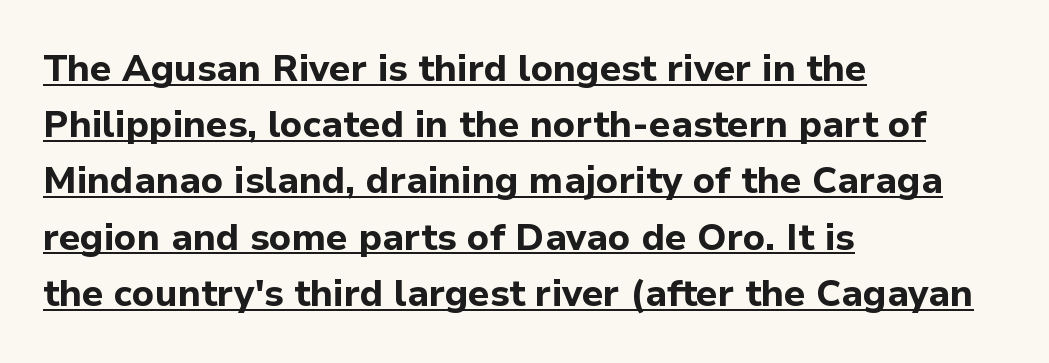
{"serif": "no", "italic": "no", "bold": "yes", "weight": "bold", "width": "normal", "stroke_contrast": "low", "x_height": "medium", "monospaced": "no", "underline": "yes", "align": "left", "line_spacing": "normal", "line_spacing_ratio": 1.52, "letter_spacing": "normal", "letter_spacing_em": 0.0, "glyph_px": 37}
